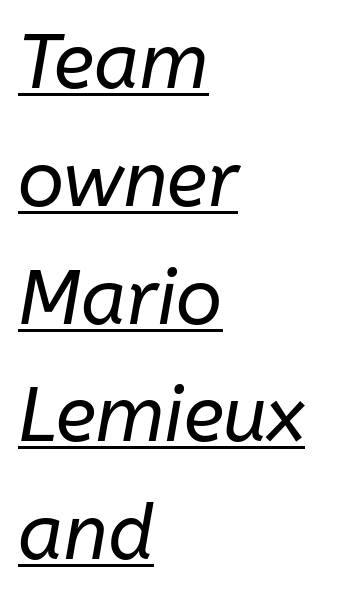
The face used here appears with an underline applied. Characters are canted at an angle relative to the baseline's perpendicular. Here the designer chose a conventional face with non-uniform glyph widths. The tracking reads as untouched default to a designer's eye. The face looks like a standard text weight, possibly lighter. The setting favours the left margin, as ordinary paragraphs usually do.
